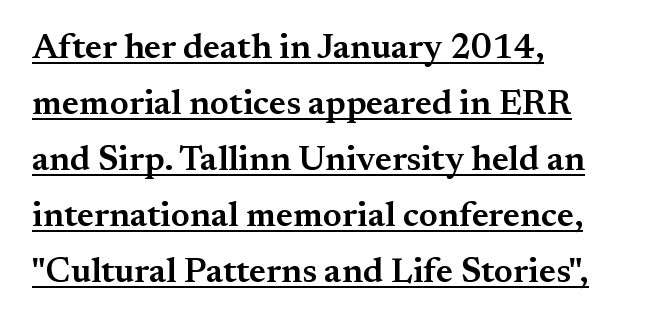
Q: Is the text bold? A: Semi-bold.
Q: Is the text italic (slanted)? A: No, it is upright.
Q: Is the typeface a serif or a sans-serif typeface? A: Serif.
Q: Is the text underlined? A: Yes.
Q: How is the paragraph aligned? A: Left-aligned.
Q: Is the spacing between letters normal or unusually wide? A: Normal.
Q: Is the spacing between lines tight, normal or loose? A: Normal.
Q: Width (condensed, normal, or wide)? A: Normal.
Q: Stroke contrast? A: Medium.
Q: x-height? A: Small.
Q: Monospaced? A: No.
